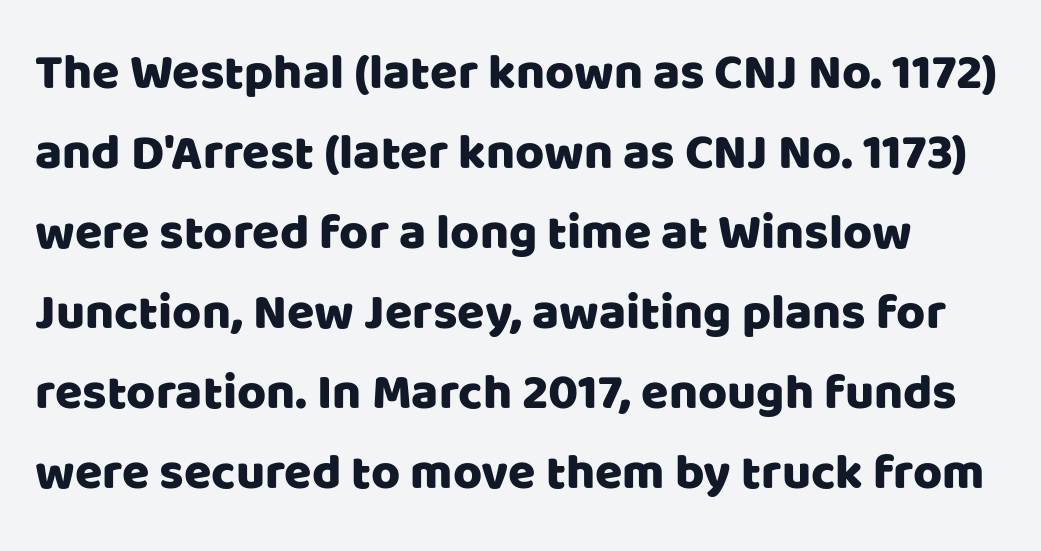
{"serif": "no", "italic": "no", "width": "normal", "stroke_contrast": "low", "x_height": "large", "monospaced": "no", "underline": "no", "line_spacing": "normal", "line_spacing_ratio": 1.6, "letter_spacing": "normal", "letter_spacing_em": 0.0, "glyph_px": 50}
